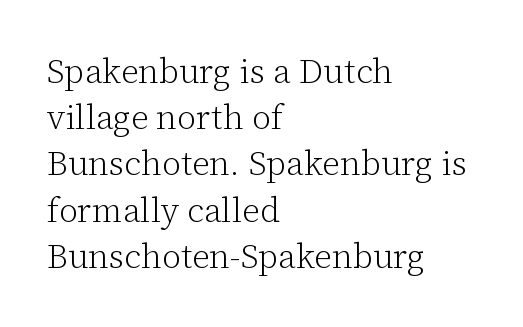
The image shows 34 px light serif type, upright; set left-aligned, normal line spacing (1.36x), normal letter spacing, not underlined; low stroke contrast and a medium x-height.
